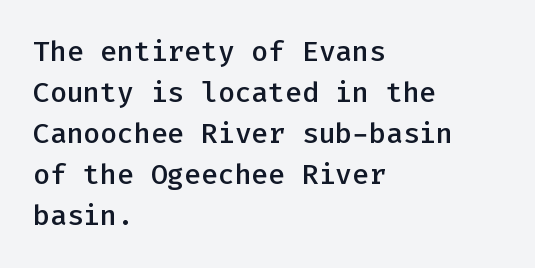
Q: Is the text bold? A: Semi-bold.
Q: Is the text italic (slanted)? A: No, it is upright.
Q: Is the typeface a serif or a sans-serif typeface? A: Sans-serif.
Q: Is the text underlined? A: No.
Q: How is the paragraph aligned? A: Left-aligned.
Q: Is the spacing between letters normal or unusually wide? A: Normal.
Q: Is the spacing between lines tight, normal or loose? A: Normal.
Q: Width (condensed, normal, or wide)? A: Normal.
Q: Stroke contrast? A: Low.
Q: x-height? A: Medium.
Q: Monospaced? A: Yes.
